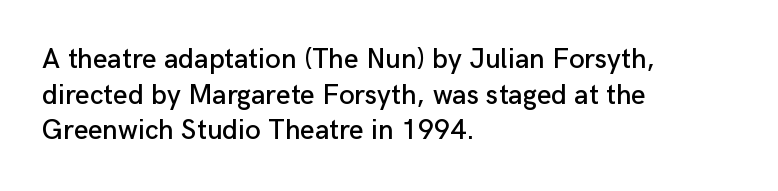
The image shows 28 px sans-serif type, upright; set left-aligned, normal line spacing (1.27x), normal letter spacing, not underlined; low stroke contrast and a medium x-height.
